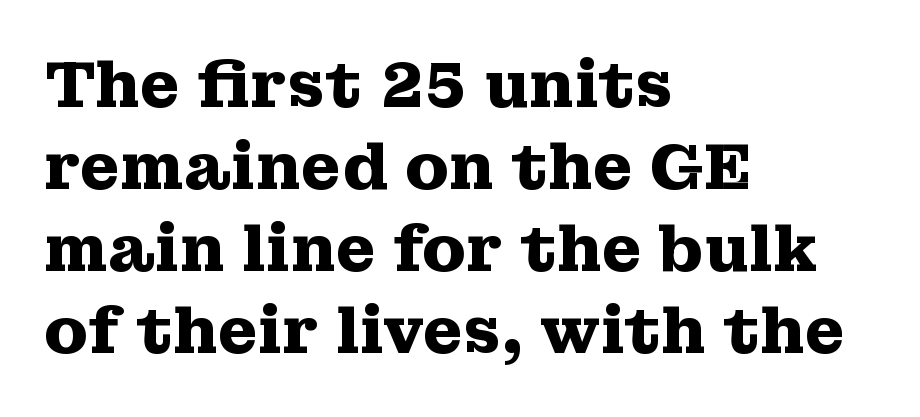
The image shows 64 px heavy, wide serif type, upright; set left-aligned, normal line spacing (1.28x), normal letter spacing, not underlined; medium stroke contrast and a medium x-height.
